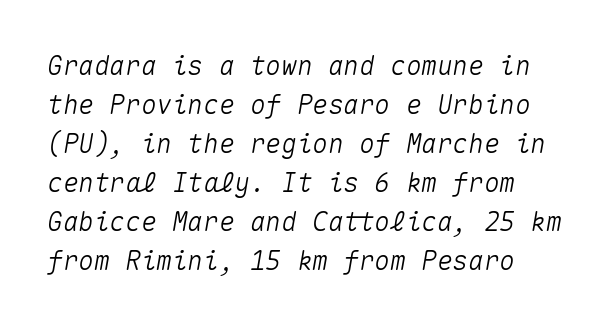
{"italic": "yes", "lean": "right", "slant_degrees": 10, "underline": "no", "line_spacing": "normal", "line_spacing_ratio": 1.5, "letter_spacing": "normal", "letter_spacing_em": 0.0, "glyph_px": 26}
